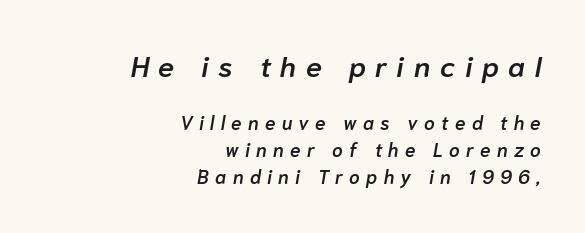
{"italic": "yes", "lean": "right", "slant_degrees": 10, "bold": "semi", "weight": "semibold", "width": "normal", "stroke_contrast": "low", "x_height": "medium", "monospaced": "no", "underline": "no", "align": "right", "line_spacing": "normal", "line_spacing_ratio": 1.43, "letter_spacing": "wide", "letter_spacing_em": 0.33, "larger_block": "first", "size_ratio": 1.53, "glyph_px": 29}
